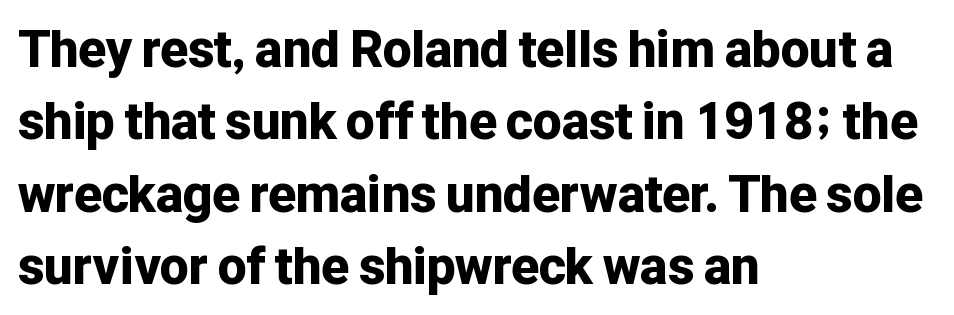
{"serif": "no", "italic": "no", "bold": "yes", "weight": "bold", "width": "normal", "stroke_contrast": "low", "x_height": "medium", "monospaced": "no", "underline": "no", "align": "left", "line_spacing": "normal", "line_spacing_ratio": 1.42, "letter_spacing": "normal", "letter_spacing_em": 0.0, "glyph_px": 51}
